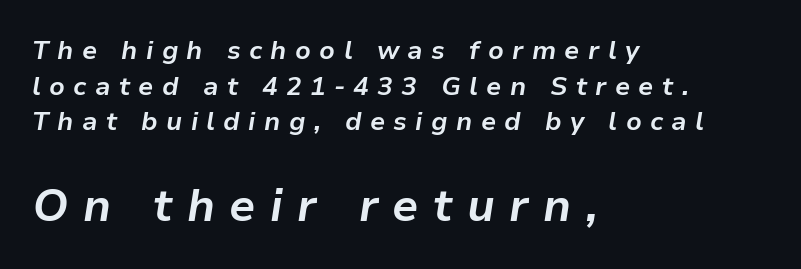
{"italic": "yes", "lean": "right", "slant_degrees": 9, "bold": "yes", "weight": "bold", "width": "normal", "stroke_contrast": "low", "x_height": "medium", "monospaced": "no", "underline": "no", "align": "left", "line_spacing": "normal", "line_spacing_ratio": 1.37, "letter_spacing": "wide", "letter_spacing_em": 0.32, "larger_block": "second", "size_ratio": 1.73, "glyph_px": 45}
